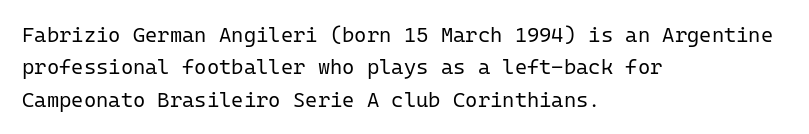
Q: Is the text bold? A: No.
Q: Is the text italic (slanted)? A: No, it is upright.
Q: Is the text underlined? A: No.
Q: How is the paragraph aligned? A: Left-aligned.
Q: Is the spacing between letters normal or unusually wide? A: Normal.
Q: Is the spacing between lines tight, normal or loose? A: Normal.
